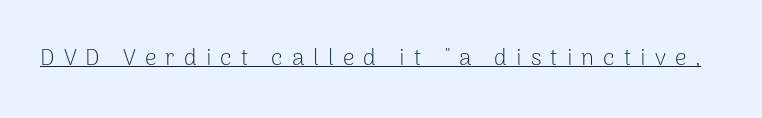
{"italic": "no", "bold": "no", "underline": "yes", "letter_spacing": "wide", "letter_spacing_em": 0.39, "glyph_px": 23}
